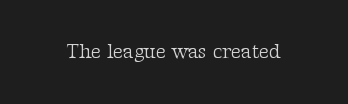
Q: Is the text bold? A: No.
Q: Is the text italic (slanted)? A: No, it is upright.
Q: Is the text underlined? A: No.
Q: Is the spacing between letters normal or unusually wide? A: Normal.
